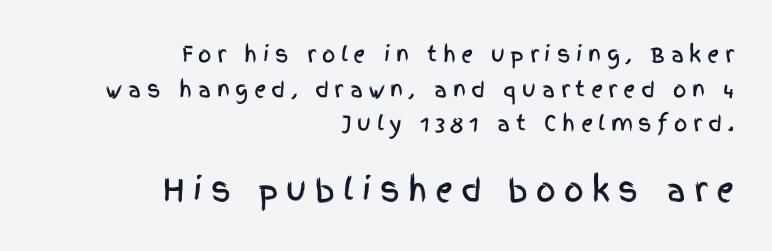
Q: Is the text italic (slanted)? A: No, it is upright.
Q: Is the typeface a serif or a sans-serif typeface? A: Sans-serif.
Q: Is the text underlined? A: No.
Q: How is the paragraph aligned? A: Right-aligned.
Q: Is the spacing between letters normal or unusually wide? A: Unusually wide.
Q: Is the spacing between lines tight, normal or loose? A: Normal.
Q: Which block of text is set in a larger size, the first (top) or the second (bottom)? A: The second (bottom) one.
Q: Width (condensed, normal, or wide)? A: Condensed.
Q: x-height? A: Large.
Q: Monospaced? A: No.
